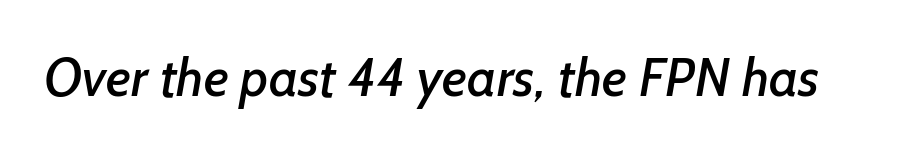
Character widths vary here, with narrow letters taking less room than wide ones. Letterform terminals end flat and unadorned throughout the passage. Decoration check: the copy has no underline. Here the glyphs are tracked normally, forming tight word shapes.
